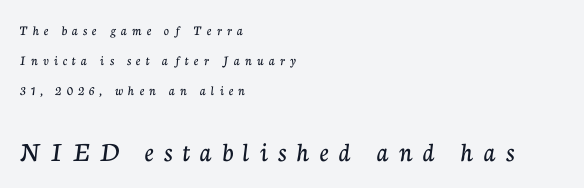
The image shows 28 px serif type; set left-aligned, loose line spacing (2.13x), unusually wide letter spacing (+0.37 em), not underlined; the second (bottom) block is 2.0x larger; low stroke contrast and a medium x-height.
